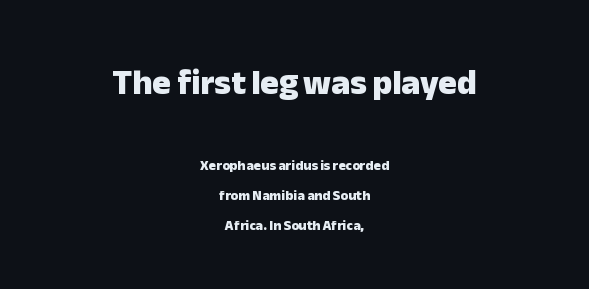
The gap between lines stays unmarked. The rendering shows plain stroke endings on the letterforms — a sans-serif design. There is no visible air inserted between adjacent glyphs. The block sitting higher on the canvas is the one with enlarged characters. Character widths vary here, with narrow letters taking less room than wide ones. The rag falls on both sides of this text block equally.
